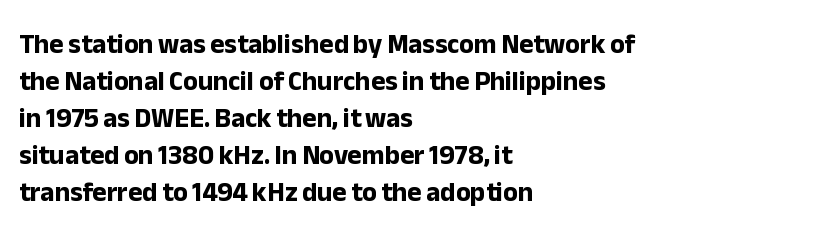
The image shows 27 px bold type, upright; set left-aligned, normal line spacing (1.37x), normal letter spacing, not underlined.
